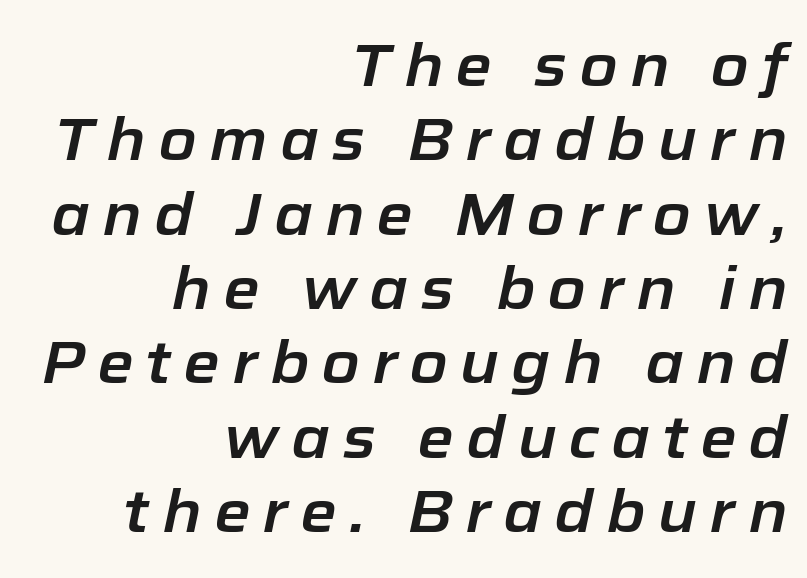
Q: Is the text italic (slanted)? A: Yes, it leans right by about 12 degrees.
Q: Is the text underlined? A: No.
Q: How is the paragraph aligned? A: Right-aligned.
Q: Is the spacing between letters normal or unusually wide? A: Unusually wide.
Q: Is the spacing between lines tight, normal or loose? A: Normal.
Q: Width (condensed, normal, or wide)? A: Normal.
Q: Stroke contrast? A: Low.
Q: x-height? A: Medium.
Q: Monospaced? A: No.
